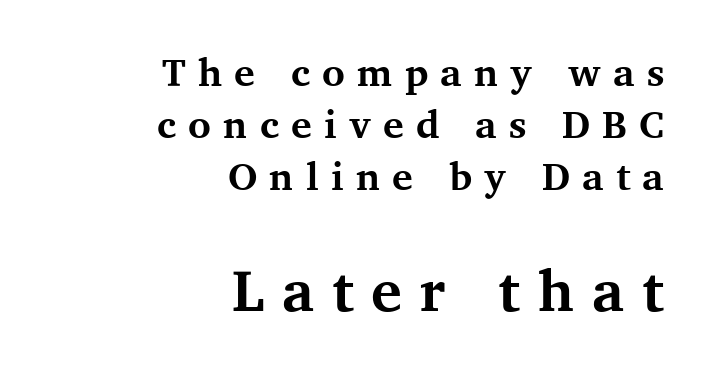
Q: Is the text bold? A: Yes.
Q: Is the text italic (slanted)? A: No, it is upright.
Q: Is the typeface a serif or a sans-serif typeface? A: Serif.
Q: Is the text underlined? A: No.
Q: How is the paragraph aligned? A: Right-aligned.
Q: Is the spacing between letters normal or unusually wide? A: Unusually wide.
Q: Is the spacing between lines tight, normal or loose? A: Normal.
Q: Which block of text is set in a larger size, the first (top) or the second (bottom)? A: The second (bottom) one.
Q: Width (condensed, normal, or wide)? A: Normal.
Q: Stroke contrast? A: Medium.
Q: x-height? A: Medium.
Q: Monospaced? A: No.
